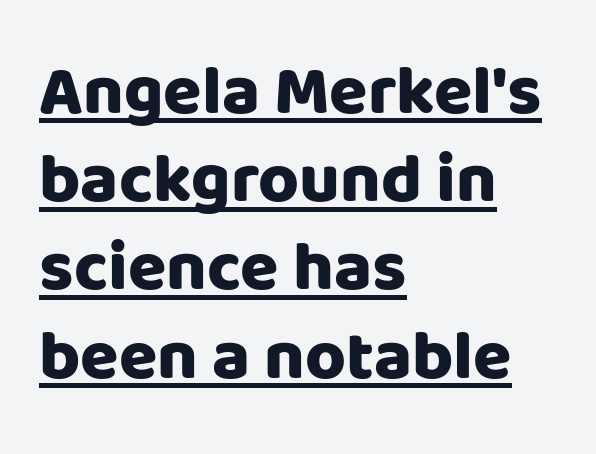
Spacing verdict: proportional, widths tailored to each character. There is no visible air inserted between adjacent glyphs. The space between consecutive lines is moderate. Which margin do the lines hug? The left one — the right edge is uneven. In terms of weight, the rendering is a true, heavy bold. Serifs: no, the terminals of the letterforms are clean.
